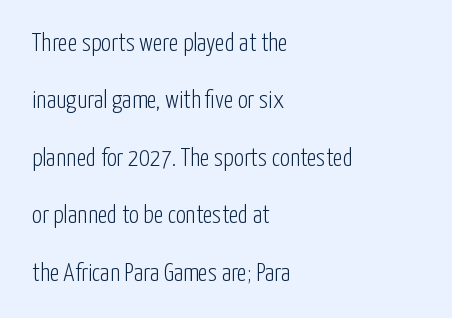
Characters follow at the spacing the type designer built in. Airy leading. Stem width sits at or under what a default text font uses. The space directly below the letters is spotless. Line starts are locked; line ends wander.
